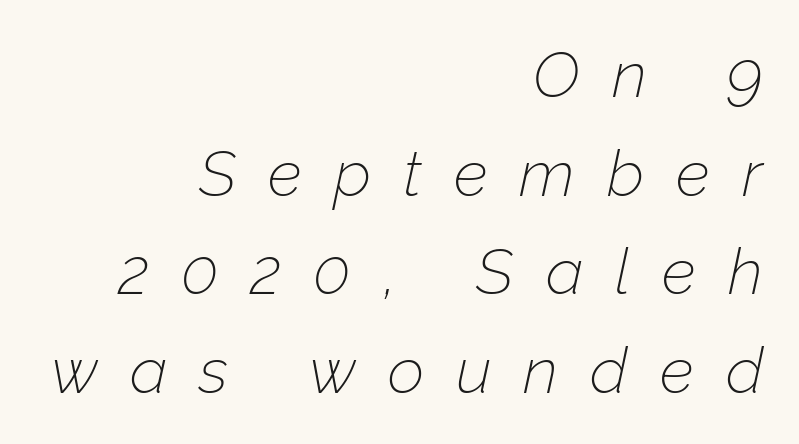
Q: Is the text bold? A: No.
Q: Is the text italic (slanted)? A: Yes, it leans right by about 12 degrees.
Q: Is the text underlined? A: No.
Q: How is the paragraph aligned? A: Right-aligned.
Q: Is the spacing between letters normal or unusually wide? A: Unusually wide.
Q: Is the spacing between lines tight, normal or loose? A: Normal.
Q: Width (condensed, normal, or wide)? A: Normal.
Q: Stroke contrast? A: Low.
Q: x-height? A: Medium.
Q: Monospaced? A: No.
